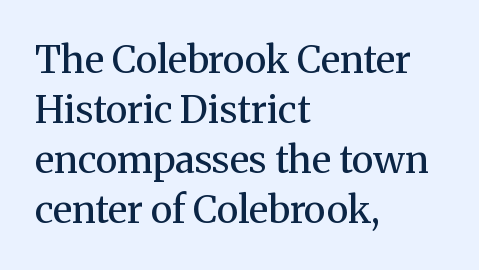
The image shows 38 px regular-weight serif type, upright; set left-aligned, normal line spacing (1.32x), normal letter spacing, not underlined; medium stroke contrast and a medium x-height.
